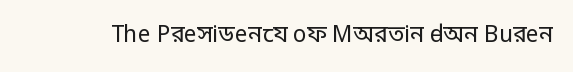
{"italic": "no", "bold": "no", "underline": "no", "letter_spacing": "normal", "letter_spacing_em": 0.0, "glyph_px": 23}
